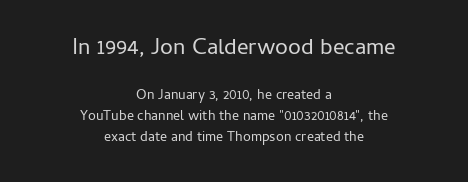
{"italic": "no", "bold": "no", "underline": "no", "align": "center", "line_spacing": "normal", "line_spacing_ratio": 1.53, "letter_spacing": "normal", "letter_spacing_em": 0.0, "larger_block": "first", "size_ratio": 1.64, "glyph_px": 23}
